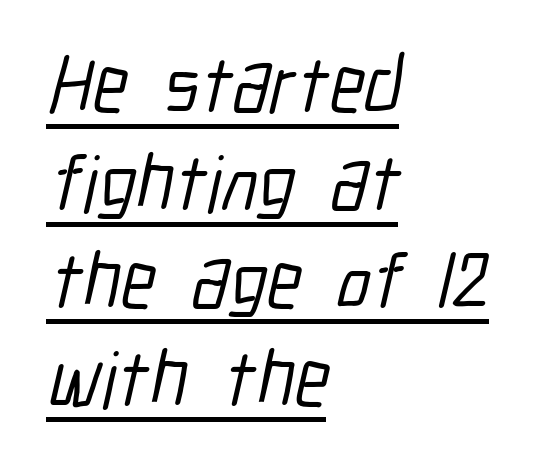
{"serif": "no", "width": "condensed", "stroke_contrast": "low", "x_height": "medium", "monospaced": "no", "underline": "yes", "align": "left", "line_spacing_ratio": 1.24, "letter_spacing": "normal", "letter_spacing_em": 0.0, "glyph_px": 79}
